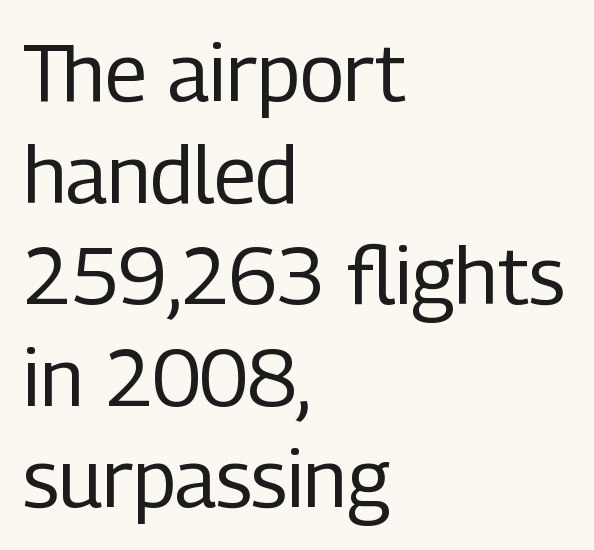
Q: Is the text bold? A: No.
Q: Is the text italic (slanted)? A: No, it is upright.
Q: Is the typeface a serif or a sans-serif typeface? A: Sans-serif.
Q: Is the text underlined? A: No.
Q: How is the paragraph aligned? A: Left-aligned.
Q: Is the spacing between letters normal or unusually wide? A: Normal.
Q: Is the spacing between lines tight, normal or loose? A: Normal.
Q: Width (condensed, normal, or wide)? A: Condensed.
Q: Stroke contrast? A: Low.
Q: x-height? A: Medium.
Q: Monospaced? A: No.
